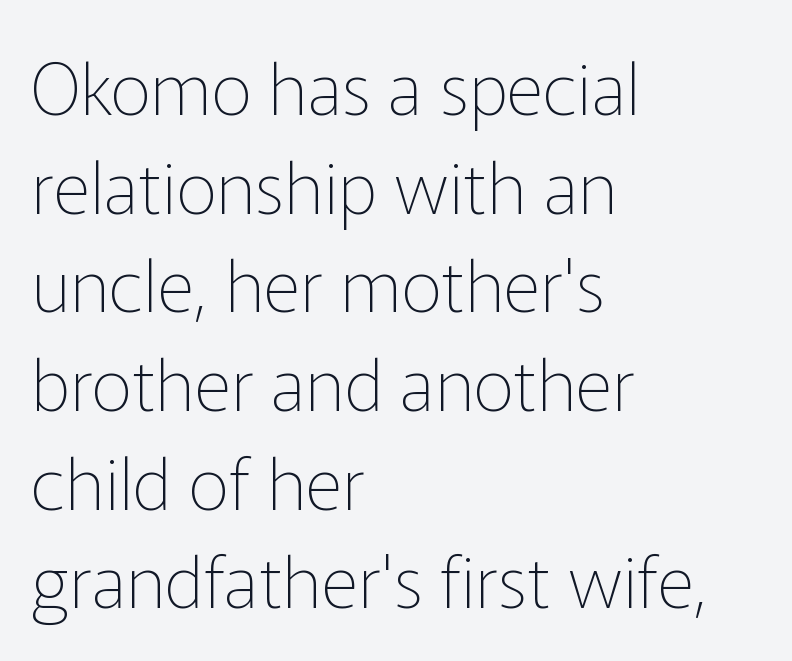
Do the characters align in a grid? No, the font is proportional. The lines are quadded left. Is this a heavy cut? Hardly; it is regular or lighter. Rendered with straight, roman letterforms. The block of text has a typical density, with ordinary space between rows. The passage shown has conventional tracking throughout.
